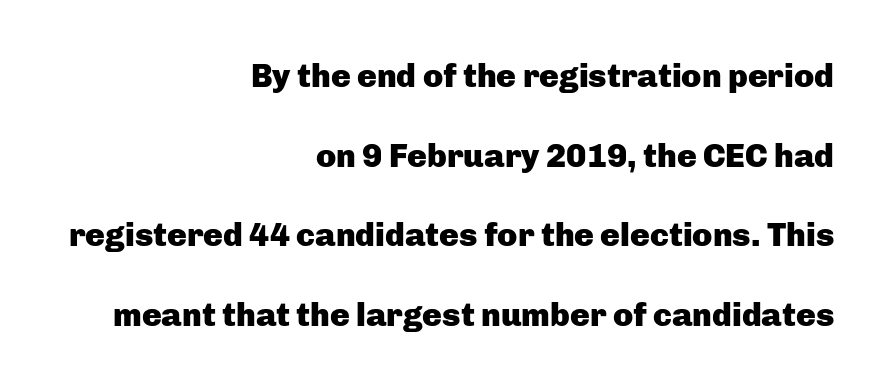
Q: Is the text bold? A: Yes.
Q: Is the text italic (slanted)? A: No, it is upright.
Q: Is the typeface a serif or a sans-serif typeface? A: Sans-serif.
Q: Is the text underlined? A: No.
Q: How is the paragraph aligned? A: Right-aligned.
Q: Is the spacing between letters normal or unusually wide? A: Normal.
Q: Is the spacing between lines tight, normal or loose? A: Loose.
Q: Width (condensed, normal, or wide)? A: Normal.
Q: Stroke contrast? A: Low.
Q: x-height? A: Medium.
Q: Monospaced? A: No.
